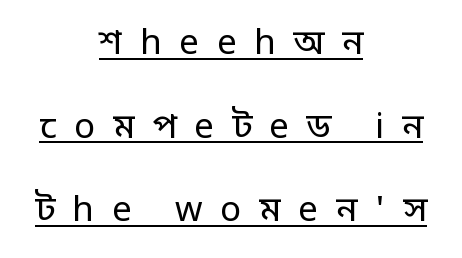
The image shows 35 px regular-weight sans-serif type, upright; set centered, loose line spacing (2.39x), unusually wide letter spacing (+0.5 em), underlined; low stroke contrast and a large x-height.
